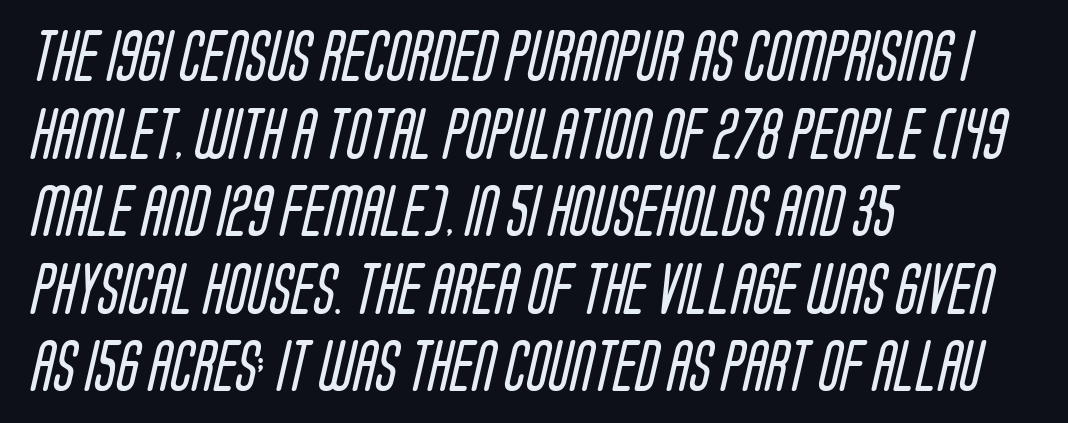
The image shows 51 px regular-weight, condensed sans-serif type; set left-aligned, normal line spacing (1.52x), normal letter spacing, not underlined; low stroke contrast and a large x-height.
